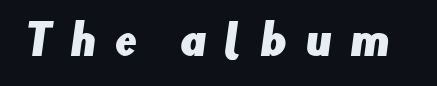
The image shows 40 px sans-serif type; set unusually wide letter spacing (+0.46 em), not underlined; low stroke contrast and a small x-height.
